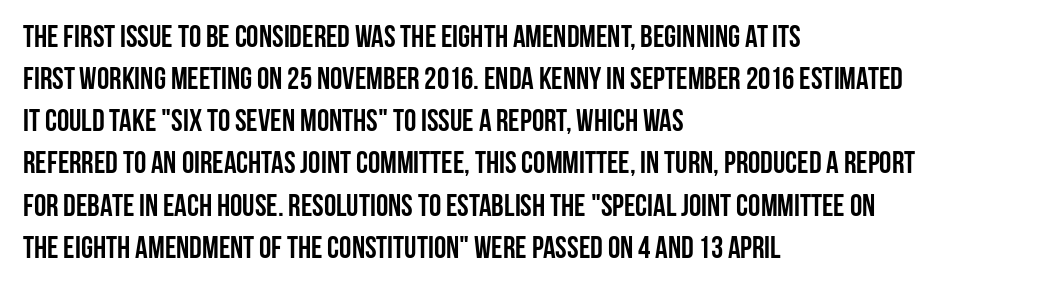
The image shows 31 px semibold, condensed sans-serif type, upright; set left-aligned, normal line spacing (1.36x), normal letter spacing, not underlined; low stroke contrast and a large x-height.
